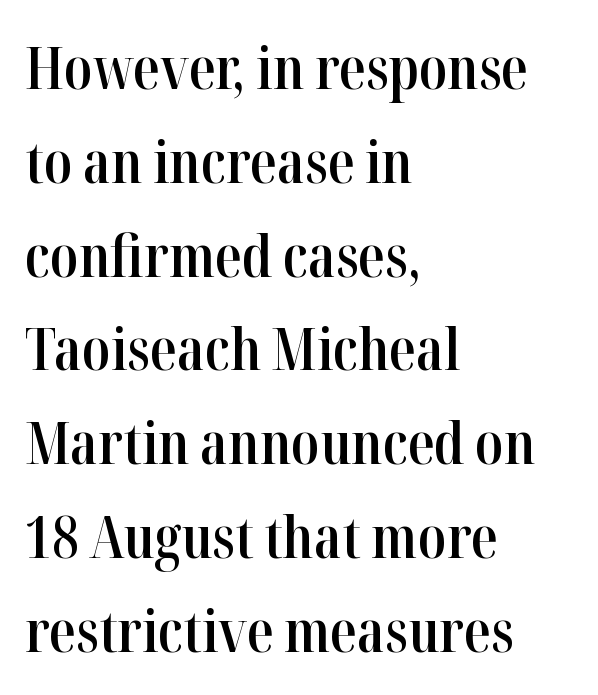
{"serif": "yes", "italic": "no", "bold": "semi", "weight": "semibold", "width": "condensed", "stroke_contrast": "high", "x_height": "medium", "monospaced": "no", "underline": "no", "align": "left", "line_spacing": "normal", "line_spacing_ratio": 1.59, "letter_spacing": "normal", "letter_spacing_em": 0.0, "glyph_px": 59}
